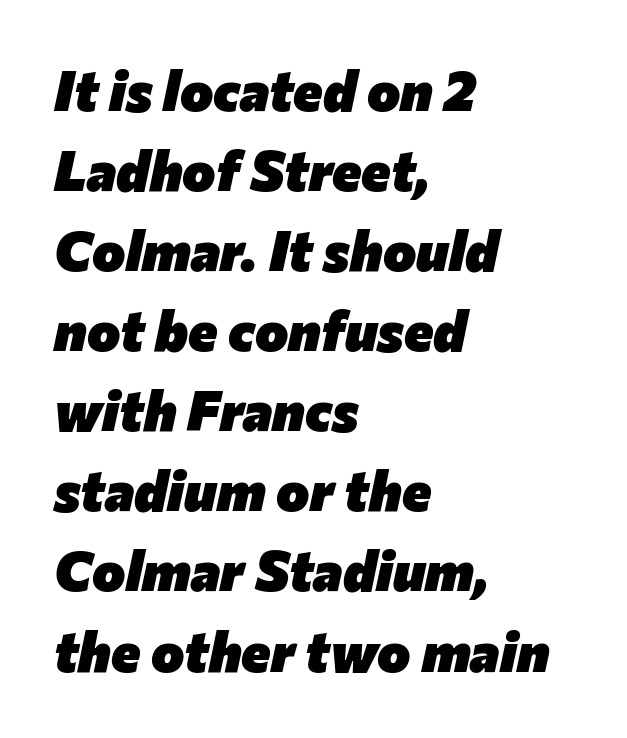
{"italic": "yes", "lean": "right", "slant_degrees": 12, "bold": "yes", "weight": "heavy", "width": "normal", "stroke_contrast": "low", "x_height": "medium", "monospaced": "no", "underline": "no", "align": "left", "line_spacing": "normal", "line_spacing_ratio": 1.43, "letter_spacing": "normal", "letter_spacing_em": 0.0, "glyph_px": 56}
